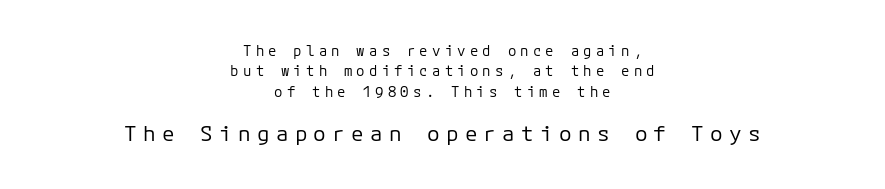
{"italic": "no", "bold": "no", "underline": "no", "align": "center", "line_spacing": "normal", "line_spacing_ratio": 1.46, "letter_spacing": "wide", "letter_spacing_em": 0.3, "larger_block": "second", "size_ratio": 1.5, "glyph_px": 21}
